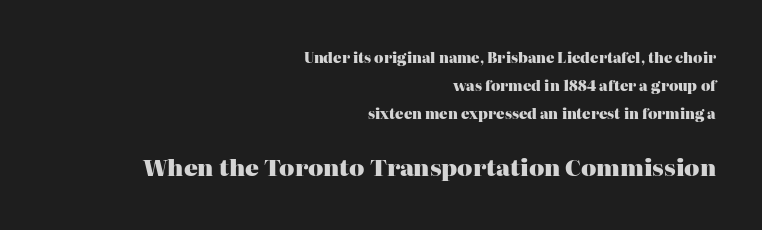
Q: Is the text bold? A: Yes.
Q: Is the text italic (slanted)? A: No, it is upright.
Q: Is the text underlined? A: No.
Q: How is the paragraph aligned? A: Right-aligned.
Q: Is the spacing between letters normal or unusually wide? A: Normal.
Q: Is the spacing between lines tight, normal or loose? A: Loose.
Q: Which block of text is set in a larger size, the first (top) or the second (bottom)? A: The second (bottom) one.
